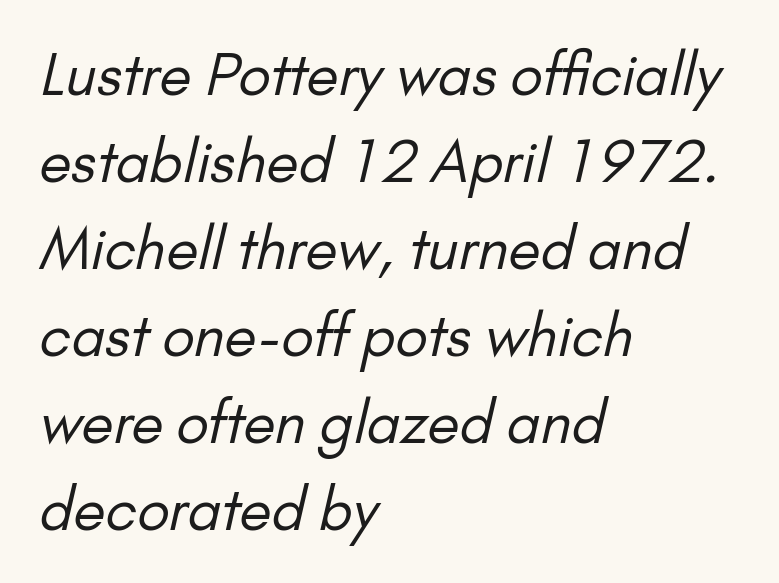
Q: Is the text bold? A: No.
Q: Is the typeface a serif or a sans-serif typeface? A: Sans-serif.
Q: Is the text underlined? A: No.
Q: How is the paragraph aligned? A: Left-aligned.
Q: Is the spacing between letters normal or unusually wide? A: Normal.
Q: Is the spacing between lines tight, normal or loose? A: Normal.
Q: Width (condensed, normal, or wide)? A: Normal.
Q: Stroke contrast? A: Low.
Q: x-height? A: Small.
Q: Monospaced? A: No.
